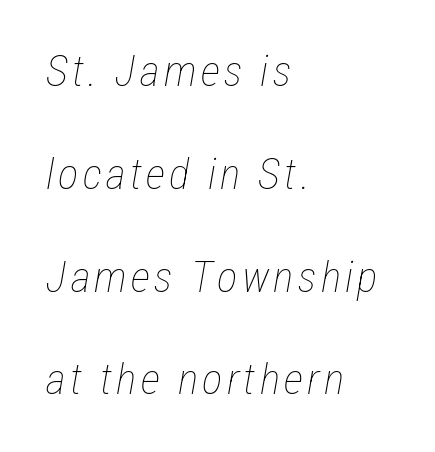
The image shows 43 px thin, condensed type, italic (leaning right); set left-aligned, loose line spacing (2.39x), not underlined; low stroke contrast and a medium x-height.
